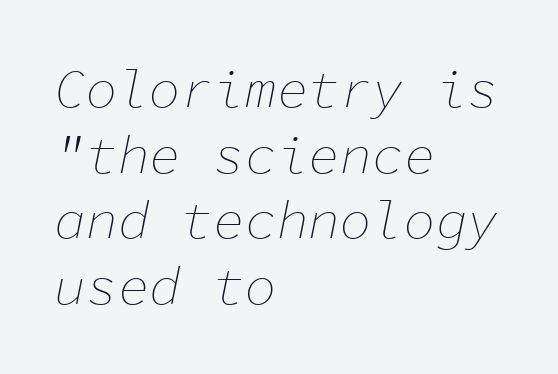
Q: Is the text bold? A: No.
Q: Is the text italic (slanted)? A: Yes, it leans right by about 11 degrees.
Q: Is the text underlined? A: No.
Q: How is the paragraph aligned? A: Left-aligned.
Q: Is the spacing between letters normal or unusually wide? A: Normal.
Q: Width (condensed, normal, or wide)? A: Normal.
Q: Stroke contrast? A: Low.
Q: x-height? A: Medium.
Q: Monospaced? A: Yes.
